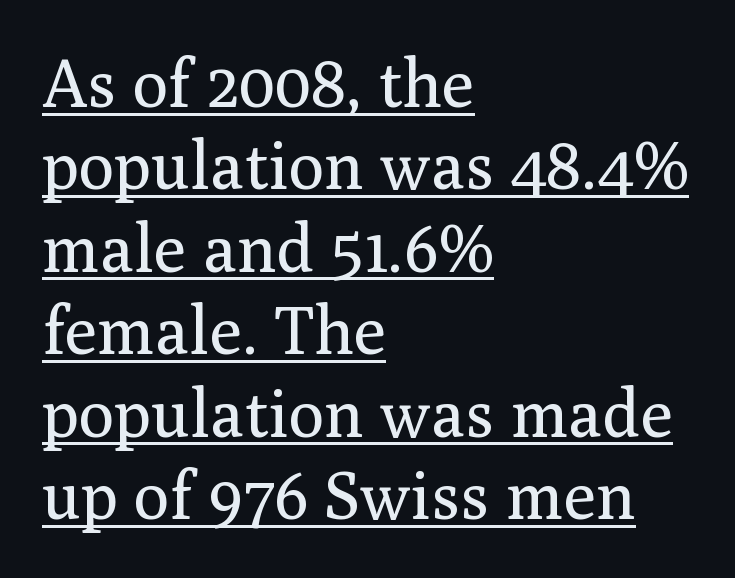
You can see a thin bar hugging the bottom of the glyphs. Nothing heavy about these letters — not bold at all. Character widths vary here, with narrow letters taking less room than wide ones. Does the copy run flush right? No — it runs flush left. The passage shown is typeset with a serif family. The font's upright variant was chosen for this text.
